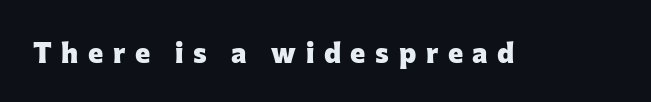
The image shows 29 px heavy sans-serif type, upright; set unusually wide letter spacing (+0.33 em), not underlined; low stroke contrast and a medium x-height.
